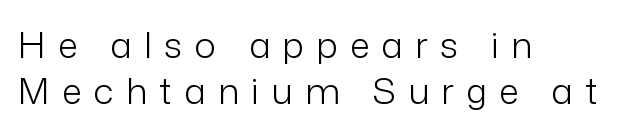
{"serif": "no", "italic": "no", "bold": "no", "weight": "light", "width": "normal", "stroke_contrast": "low", "x_height": "medium", "monospaced": "no", "underline": "no", "align": "left", "line_spacing": "normal", "line_spacing_ratio": 1.28, "letter_spacing": "wide", "letter_spacing_em": 0.34, "glyph_px": 36}
